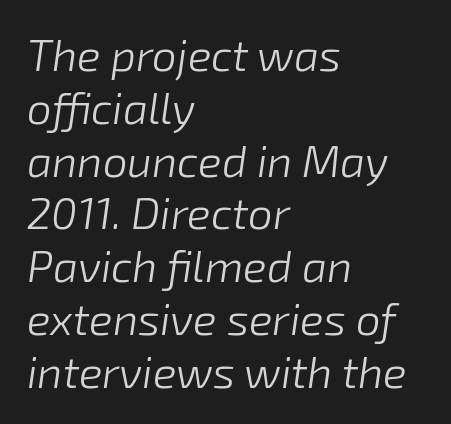
The image shows 44 px light type, italic (leaning right); set left-aligned, line spacing 1.2x, normal letter spacing, not underlined; low stroke contrast and a medium x-height.
